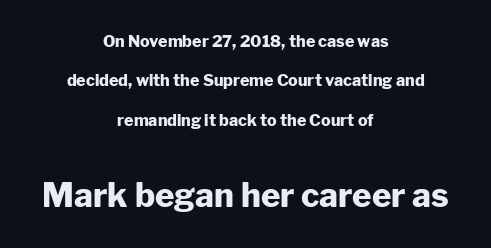
{"serif": "no", "italic": "no", "bold": "yes", "weight": "heavy", "width": "normal", "stroke_contrast": "low", "x_height": "medium", "monospaced": "no", "underline": "no", "align": "center", "line_spacing": "loose", "line_spacing_ratio": 2.46, "letter_spacing": "normal", "letter_spacing_em": 0.0, "larger_block": "second", "size_ratio": 2.06, "glyph_px": 33}
